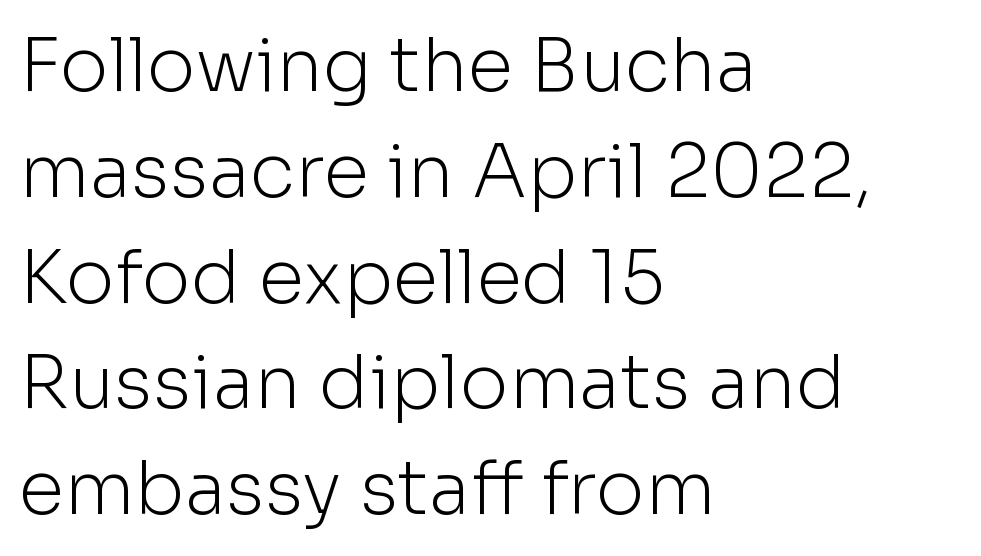
The image shows 74 px light sans-serif type, upright; set left-aligned, normal line spacing (1.43x), normal letter spacing, not underlined; low stroke contrast and a medium x-height.
